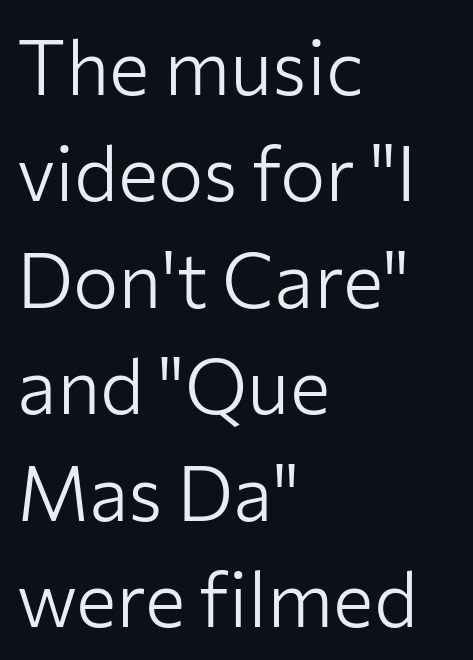
{"serif": "no", "italic": "no", "bold": "no", "weight": "light", "width": "normal", "stroke_contrast": "low", "x_height": "medium", "monospaced": "no", "underline": "no", "align": "left", "line_spacing": "normal", "line_spacing_ratio": 1.4, "letter_spacing": "normal", "letter_spacing_em": 0.0, "glyph_px": 76}
